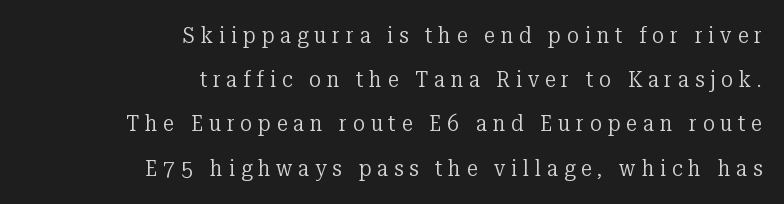
Q: Is the text bold? A: No.
Q: Is the text italic (slanted)? A: No, it is upright.
Q: Is the text underlined? A: No.
Q: How is the paragraph aligned? A: Right-aligned.
Q: Is the spacing between letters normal or unusually wide? A: Unusually wide.
Q: Is the spacing between lines tight, normal or loose? A: Loose.
